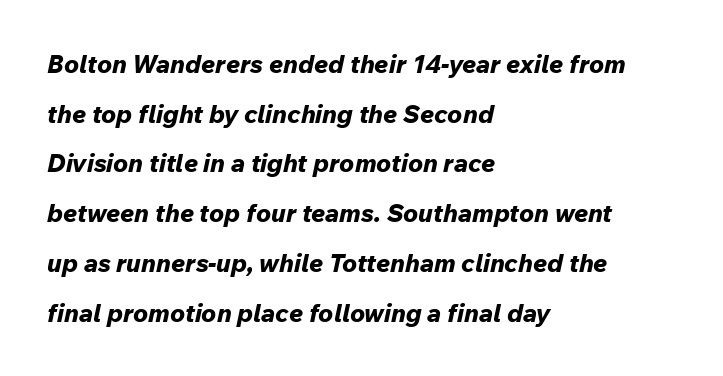
Posture: slanted. The zone under the glyphs is completely vacant. Students, note that the glyphs here touch the page at normal intervals. The lines are spread far apart with generous leading.
